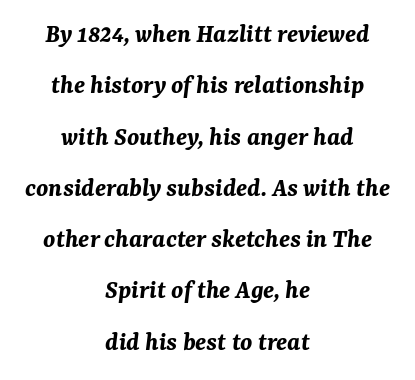
{"italic": "yes", "lean": "right", "slant_degrees": 7, "bold": "yes", "underline": "no", "align": "center", "line_spacing": "loose", "line_spacing_ratio": 1.9, "letter_spacing": "normal", "letter_spacing_em": 0.0, "glyph_px": 27}
